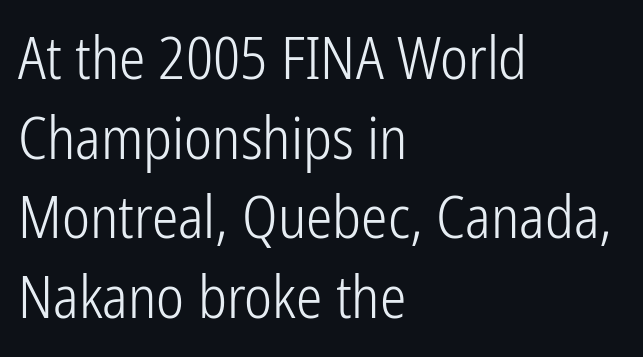
Is the type heavy? It reads as light-to-regular instead. Interline gaps are of average width in this sample. A bare baseline throughout the passage. A classic flush-left, rag-right setting is used for this passage.
